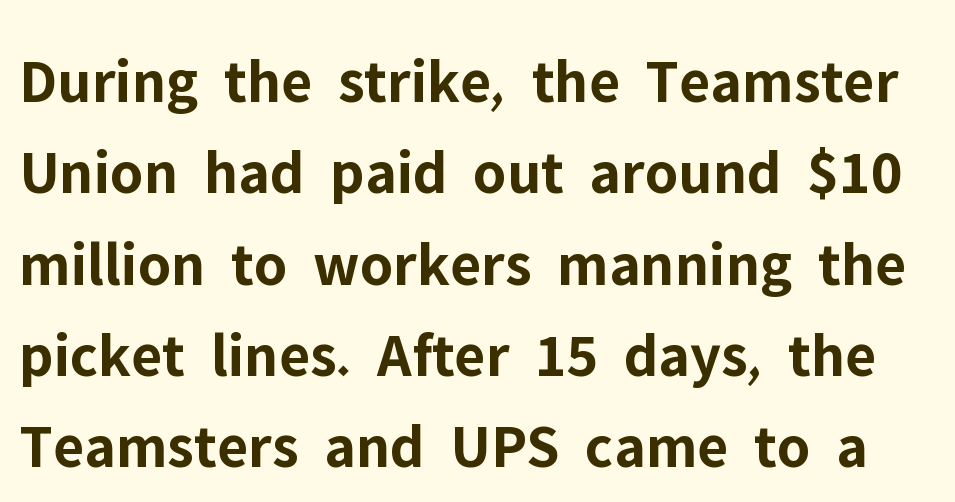
The letters sit at their default tracking, neither squeezed nor spread. Here the designer chose a conventional face with non-uniform glyph widths. The sample has been set heavy, in full bold. This is roman type, the default non-slanted kind. The specimen omits any rule beneath the text block's lines. A typesetter would label this face a sans.
